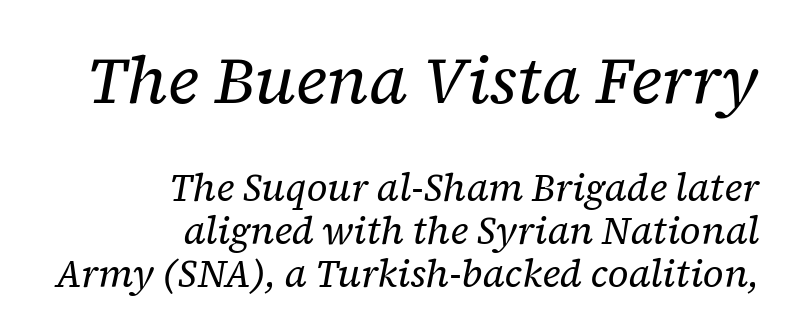
Q: Is the text bold? A: No.
Q: Is the text italic (slanted)? A: Yes, it leans right by about 12 degrees.
Q: Is the typeface a serif or a sans-serif typeface? A: Serif.
Q: Is the text underlined? A: No.
Q: How is the paragraph aligned? A: Right-aligned.
Q: Is the spacing between letters normal or unusually wide? A: Normal.
Q: Is the spacing between lines tight, normal or loose? A: Tight.
Q: Which block of text is set in a larger size, the first (top) or the second (bottom)? A: The first (top) one.
Q: Width (condensed, normal, or wide)? A: Normal.
Q: Stroke contrast? A: Low.
Q: x-height? A: Medium.
Q: Monospaced? A: No.
